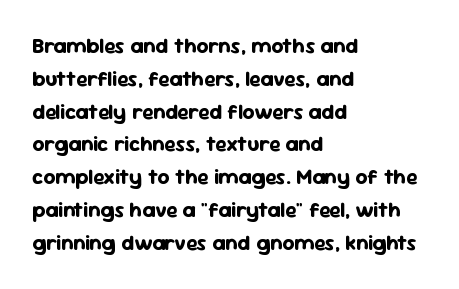
The image shows 21 px bold type, upright; set left-aligned, normal line spacing (1.56x), normal letter spacing, not underlined.
